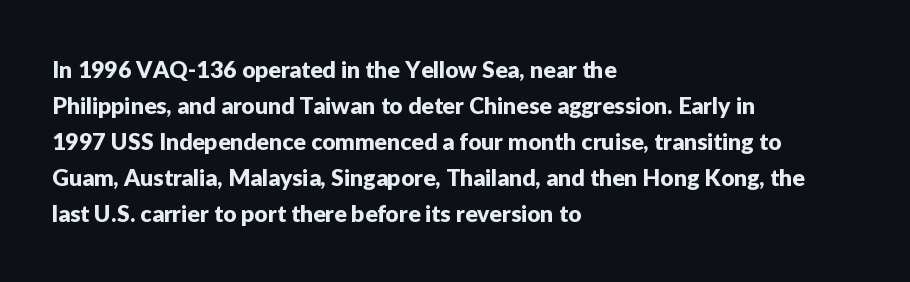
{"italic": "no", "underline": "no", "align": "left", "line_spacing": "normal", "line_spacing_ratio": 1.57, "letter_spacing": "normal", "letter_spacing_em": 0.0, "glyph_px": 23}
